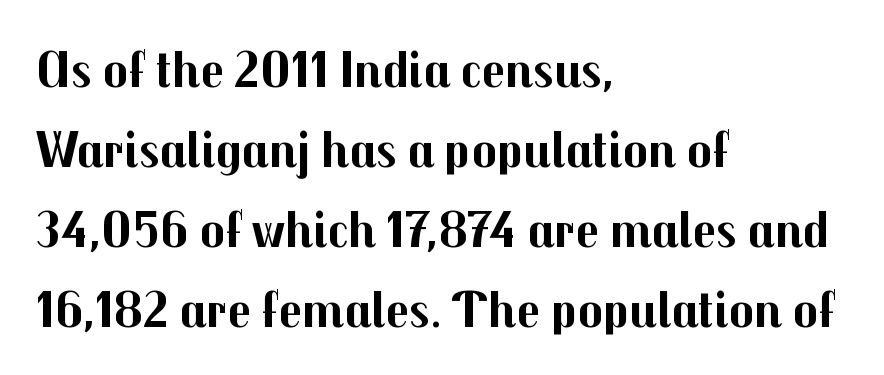
{"serif": "no", "italic": "no", "bold": "yes", "weight": "bold", "width": "normal", "stroke_contrast": "medium", "x_height": "medium", "monospaced": "no", "underline": "no", "align": "left", "line_spacing": "normal", "line_spacing_ratio": 1.54, "letter_spacing": "normal", "letter_spacing_em": 0.0, "glyph_px": 52}
